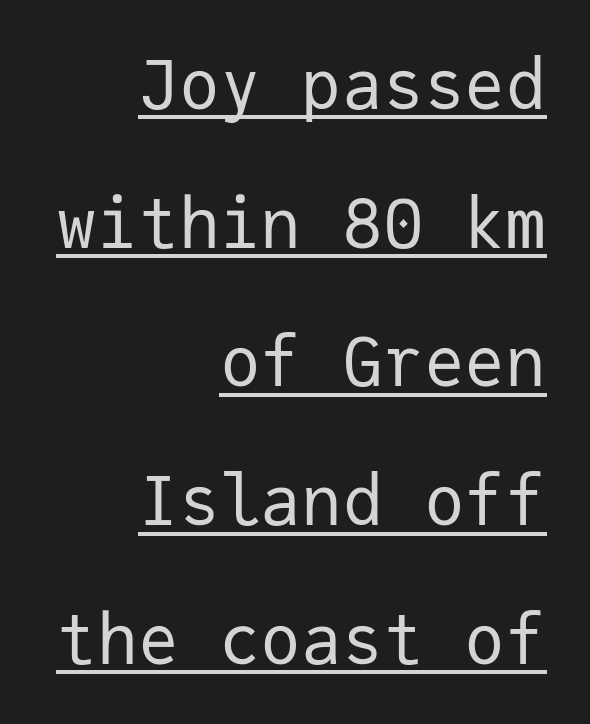
The typeface chosen for these lines omits serifs. A roman cut, with each character standing at attention. The compositor pushed each line to the right boundary. These lines are rendered in a fixed-pitch font. The rendered words wear a rule along their underside.
